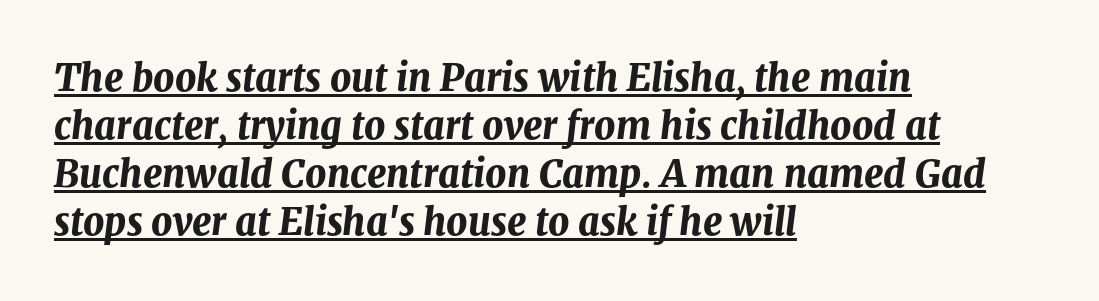
{"italic": "yes", "lean": "right", "slant_degrees": 8, "bold": "yes", "weight": "bold", "width": "normal", "stroke_contrast": "medium", "x_height": "medium", "monospaced": "no", "underline": "yes", "align": "left", "line_spacing": "normal", "line_spacing_ratio": 1.3, "letter_spacing": "normal", "letter_spacing_em": 0.0, "glyph_px": 37}
